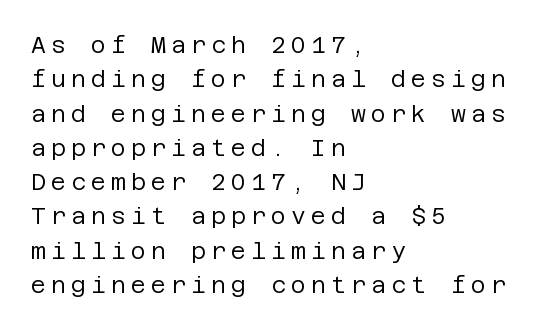
The image shows 23 px text type, upright; set left-aligned, normal line spacing (1.49x), unusually wide letter spacing (+0.22 em), not underlined.
